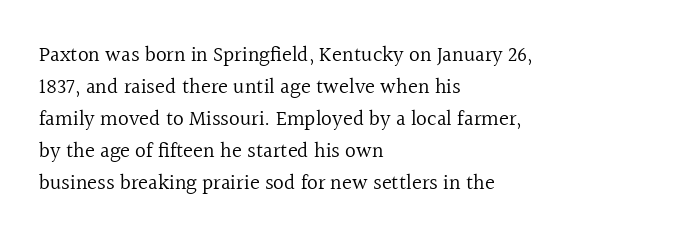
{"italic": "no", "bold": "no", "underline": "no", "align": "left", "line_spacing": "normal", "line_spacing_ratio": 1.52, "letter_spacing": "normal", "letter_spacing_em": 0.0, "glyph_px": 21}
